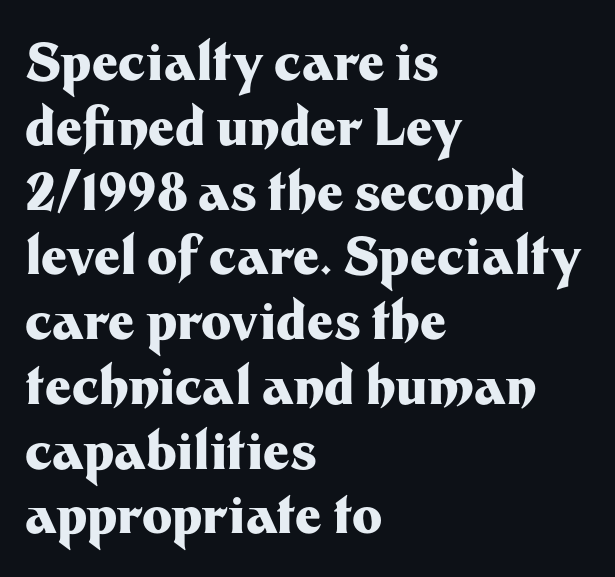
{"serif": "no", "italic": "no", "bold": "yes", "weight": "heavy", "width": "normal", "stroke_contrast": "medium", "x_height": "medium", "monospaced": "no", "underline": "no", "align": "left", "line_spacing": "normal", "line_spacing_ratio": 1.27, "letter_spacing": "normal", "letter_spacing_em": 0.0, "glyph_px": 51}
